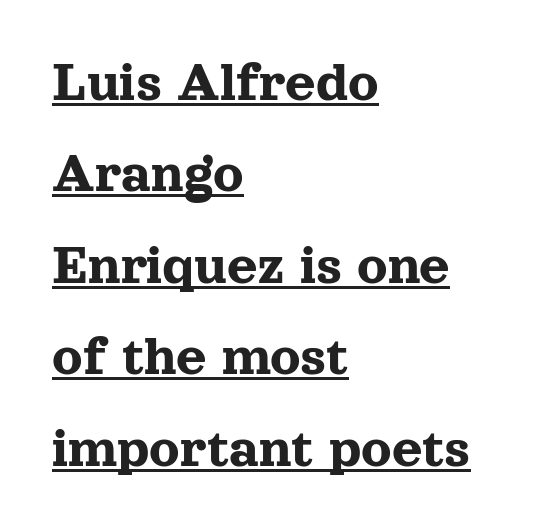
The rendering uses the underline text-decoration. Posture: vertical. Does the type have serifs? Yes, each stem ends in a small foot. Tracking here is standard; glyphs follow each other at the usual distance. Character widths vary here, with narrow letters taking less room than wide ones.
